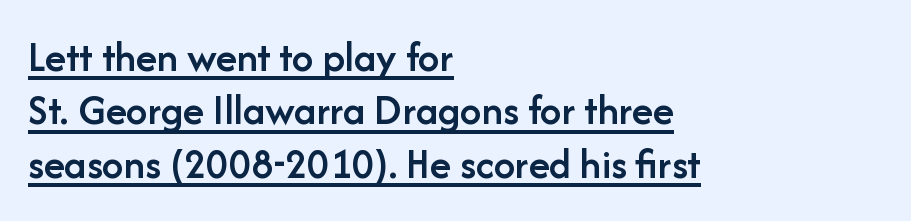
The image shows 43 px semibold sans-serif type, upright; set left-aligned, line spacing 1.24x, normal letter spacing, underlined; low stroke contrast and a medium x-height.
